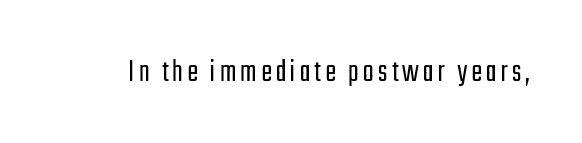
Check where the strokes stop: nothing finishes them off — pure sans. No chunkiness to these letters — they're not bold. Note the varied advance widths — an 'i' is clearly narrower than an 'm'. Letters rest on an invisible, unmarked baseline. Style check: upright.
